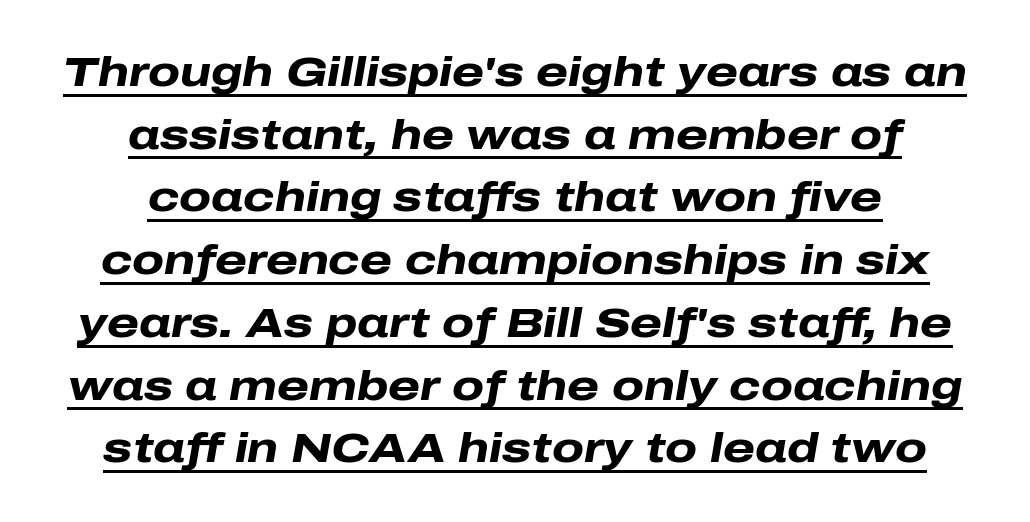
These lines are rendered in a variable-pitch font. Italic: yes, the glyphs are oblique. Emphasis is given by a line drawn under the lettering. Default kerning and tracking; the words read as compact shapes. The rag falls on both sides of this text block equally. Horizontal bands of white between lines are of average thickness.
